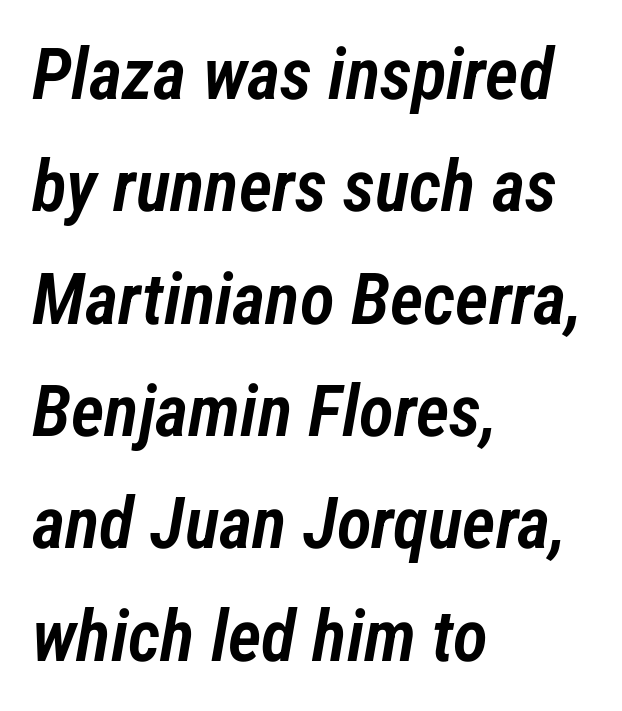
{"italic": "yes", "lean": "right", "slant_degrees": 12, "bold": "semi", "weight": "semibold", "width": "condensed", "stroke_contrast": "low", "x_height": "medium", "monospaced": "no", "underline": "no", "align": "left", "line_spacing": "normal", "line_spacing_ratio": 1.56, "letter_spacing": "normal", "letter_spacing_em": 0.0, "glyph_px": 72}
